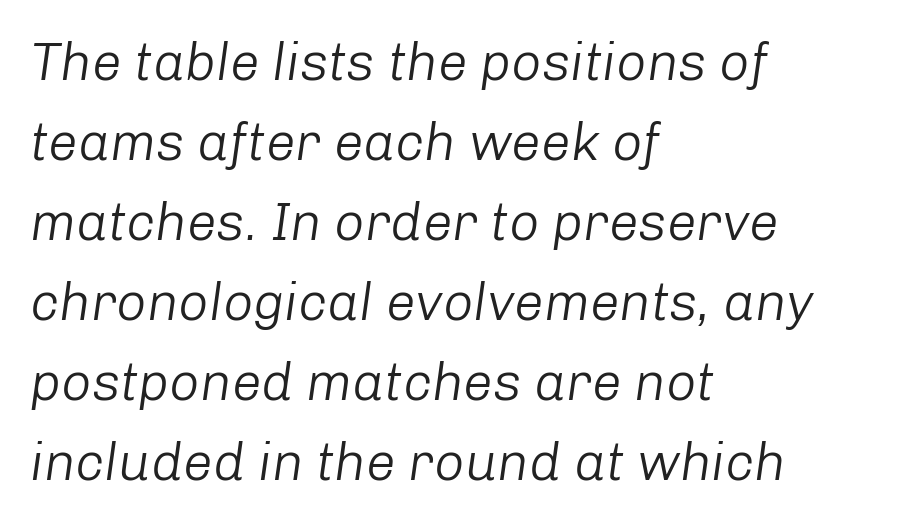
Type without underlining. Italic? Definitely — the glyphs are oblique. Interline gaps are of average width in this sample. The typesetting does not lean heavy: it is not bold.
